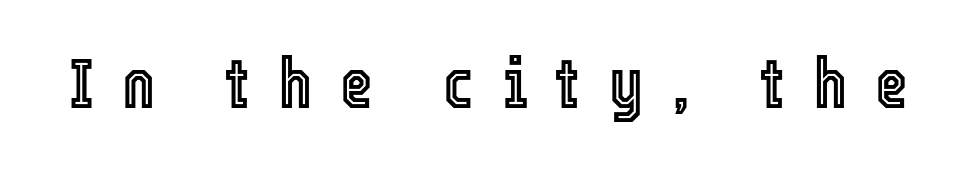
Is this a fixed-width face? No — the glyphs have proportional, varying widths. This sample uses expanded letter spacing, leaving extra air between glyphs. Decoration check: the copy has no underline. Italic? Not at all — the glyphs are vertical.
